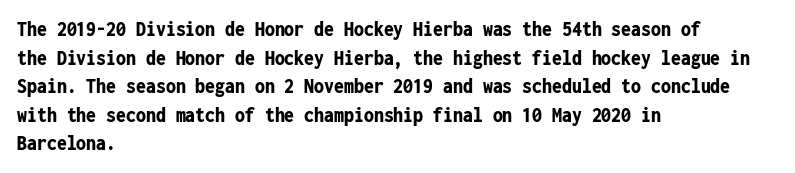
Teacher's note: observe the even left margin — that is flush-left alignment. You can tell it's not italic because the verticals are truly vertical. Words float on clear page, feet unadorned. The letterforms sit shoulder to shoulder at normal distance.
